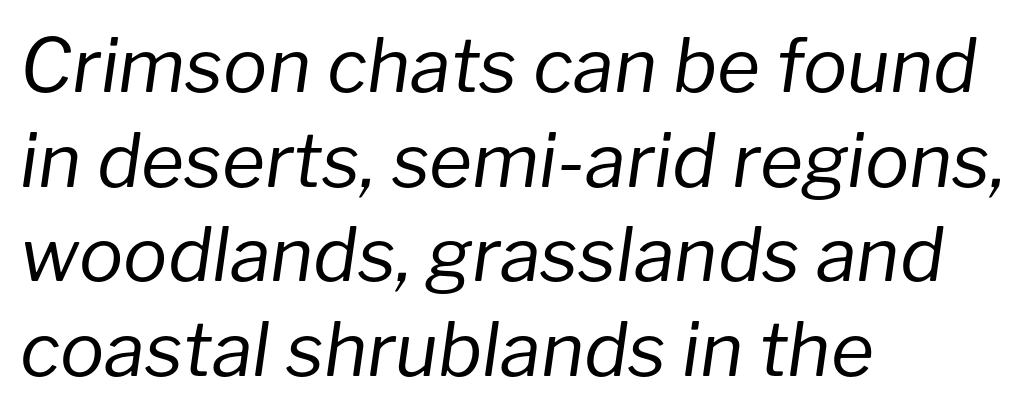
The image shows 74 px regular-weight type, italic (leaning right); set left-aligned, normal line spacing (1.28x), normal letter spacing, not underlined; low stroke contrast and a medium x-height.
